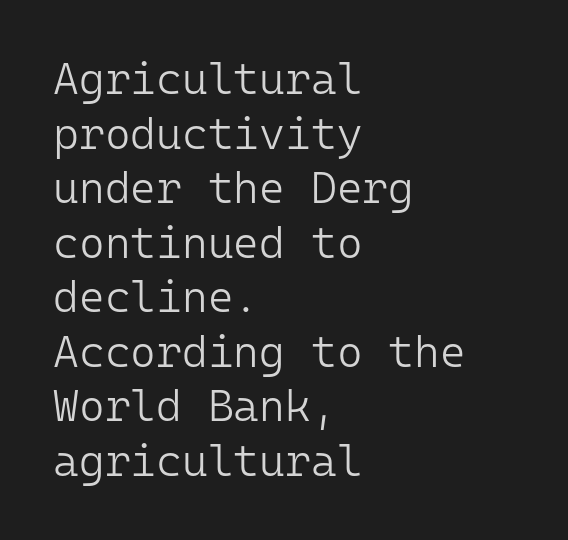
{"serif": "no", "italic": "no", "bold": "no", "weight": "light", "width": "normal", "stroke_contrast": "low", "x_height": "medium", "monospaced": "yes", "underline": "no", "align": "left", "line_spacing_ratio": 1.24, "letter_spacing": "normal", "letter_spacing_em": 0.0, "glyph_px": 44}
